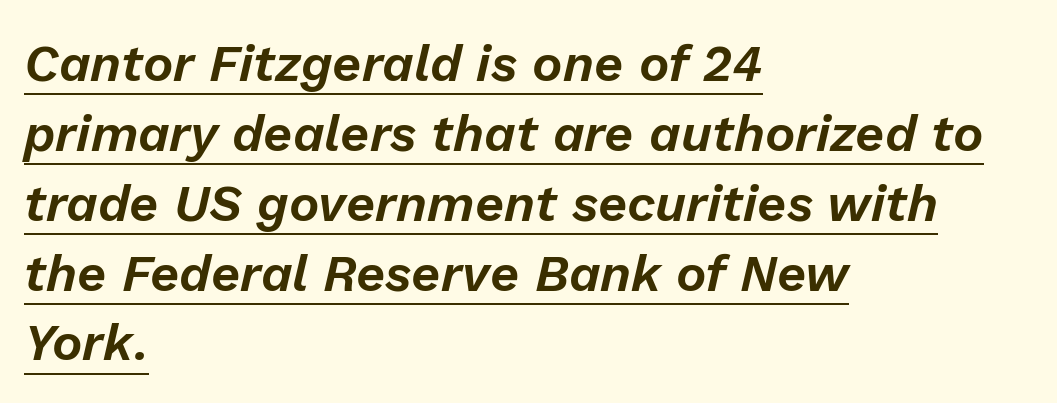
{"italic": "yes", "lean": "right", "slant_degrees": 13, "width": "normal", "stroke_contrast": "low", "x_height": "medium", "monospaced": "no", "underline": "yes", "align": "left", "line_spacing": "normal", "line_spacing_ratio": 1.37, "letter_spacing": "normal", "letter_spacing_em": 0.0, "glyph_px": 51}
